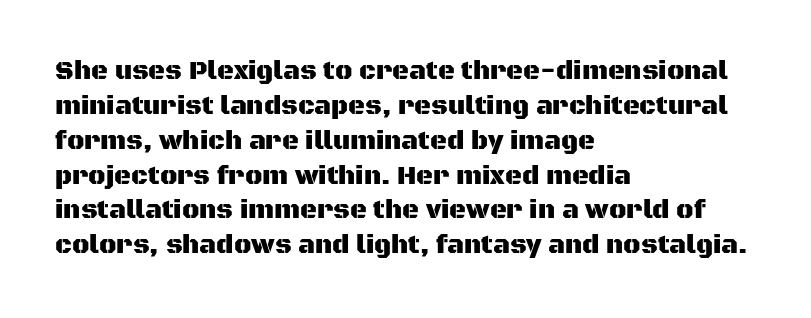
Q: Is the text italic (slanted)? A: No, it is upright.
Q: Is the text underlined? A: No.
Q: How is the paragraph aligned? A: Left-aligned.
Q: Is the spacing between letters normal or unusually wide? A: Normal.
Q: Is the spacing between lines tight, normal or loose? A: Normal.
